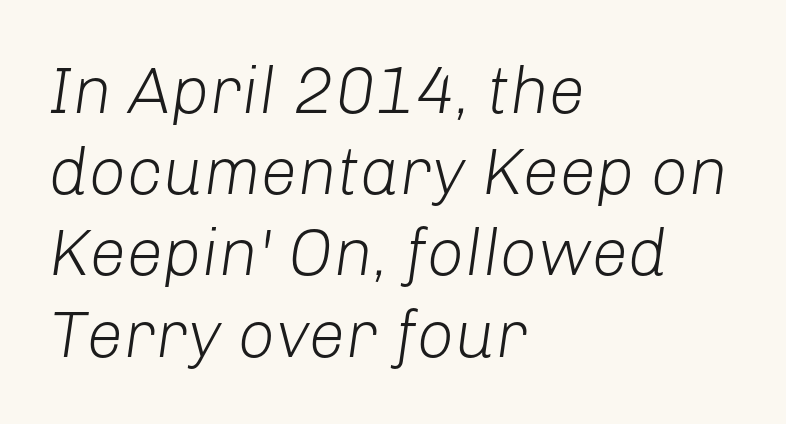
Q: Is the text bold? A: No.
Q: Is the text italic (slanted)? A: Yes, it leans right by about 8 degrees.
Q: Is the text underlined? A: No.
Q: How is the paragraph aligned? A: Left-aligned.
Q: Is the spacing between letters normal or unusually wide? A: Normal.
Q: Width (condensed, normal, or wide)? A: Normal.
Q: Stroke contrast? A: Low.
Q: x-height? A: Medium.
Q: Monospaced? A: No.
